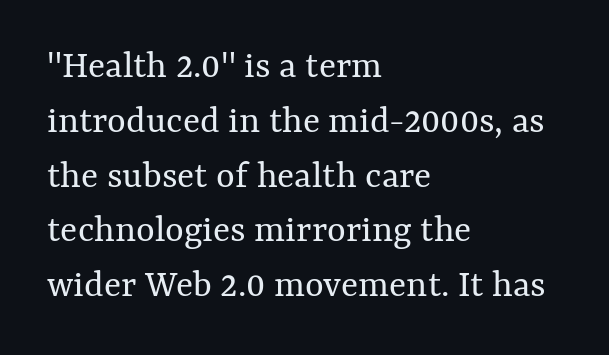
No word sits above an underline. The type is set solid horizontally, with unmodified tracking. What's the leading like? Ordinary, nothing unusual. No letter is thick-stroked: the sample isn't bold. Characters remain perfectly vertical along every line.
